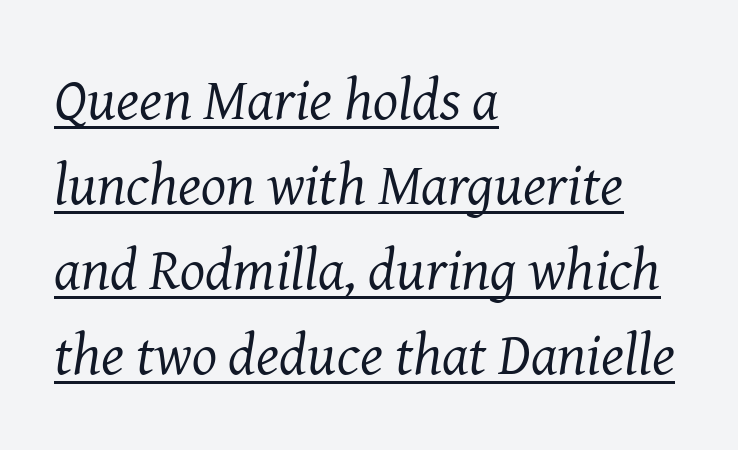
Q: Is the text bold? A: No.
Q: Is the text italic (slanted)? A: Yes, it leans right by about 8 degrees.
Q: Is the typeface a serif or a sans-serif typeface? A: Serif.
Q: Is the text underlined? A: Yes.
Q: How is the paragraph aligned? A: Left-aligned.
Q: Is the spacing between letters normal or unusually wide? A: Normal.
Q: Is the spacing between lines tight, normal or loose? A: Normal.
Q: Width (condensed, normal, or wide)? A: Normal.
Q: Stroke contrast? A: Medium.
Q: x-height? A: Medium.
Q: Monospaced? A: No.
